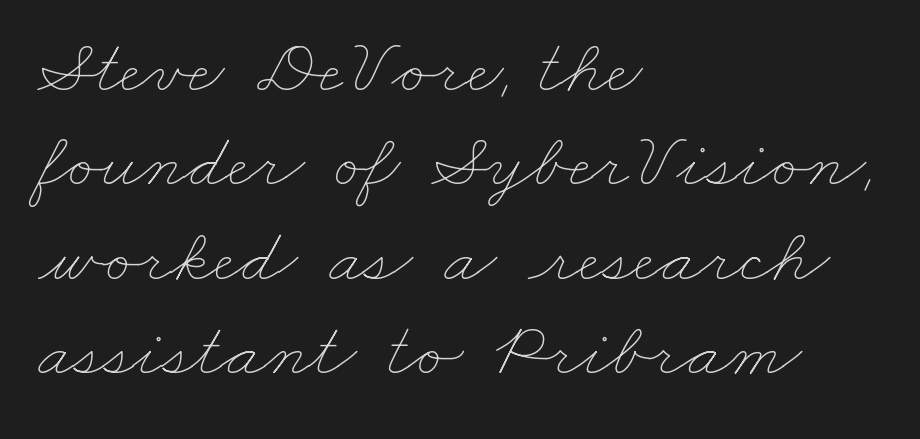
Q: Is the text bold? A: No.
Q: Is the text underlined? A: No.
Q: How is the paragraph aligned? A: Left-aligned.
Q: Is the spacing between letters normal or unusually wide? A: Normal.
Q: Width (condensed, normal, or wide)? A: Wide.
Q: Stroke contrast? A: Low.
Q: x-height? A: Small.
Q: Monospaced? A: No.
